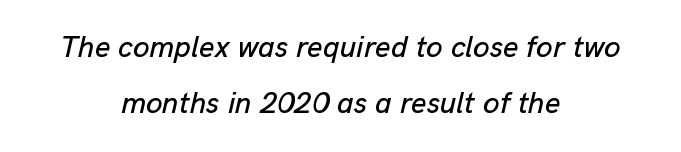
{"italic": "yes", "lean": "right", "slant_degrees": 13, "width": "normal", "stroke_contrast": "low", "x_height": "medium", "monospaced": "no", "underline": "no", "align": "center", "line_spacing_ratio": 1.88, "letter_spacing": "normal", "letter_spacing_em": 0.0, "glyph_px": 30}
